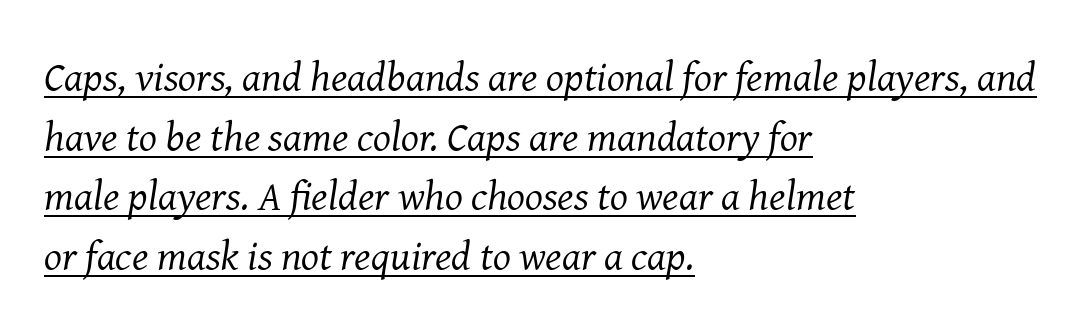
Is this a sans? No — the strokes have serifs. Check the space under the baseline: a stroke is drawn there. Here the designer chose a conventional face with non-uniform glyph widths. The line-height multiplier appears to be the usual default.
